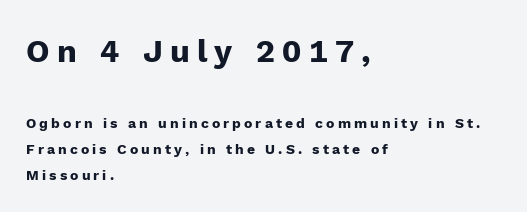
Q: Is the text bold? A: Yes.
Q: Is the text italic (slanted)? A: No, it is upright.
Q: Is the typeface a serif or a sans-serif typeface? A: Sans-serif.
Q: Is the text underlined? A: No.
Q: How is the paragraph aligned? A: Left-aligned.
Q: Is the spacing between letters normal or unusually wide? A: Unusually wide.
Q: Which block of text is set in a larger size, the first (top) or the second (bottom)? A: The first (top) one.
Q: Width (condensed, normal, or wide)? A: Normal.
Q: Stroke contrast? A: Low.
Q: x-height? A: Medium.
Q: Monospaced? A: No.
